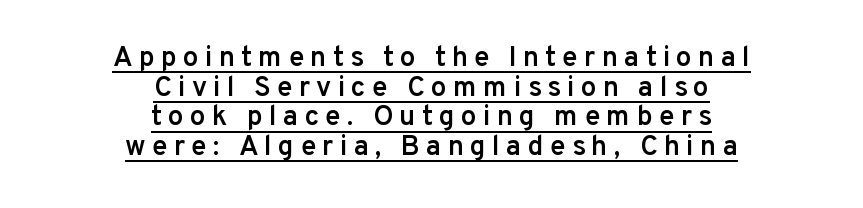
{"serif": "no", "italic": "no", "bold": "semi", "weight": "semibold", "width": "normal", "stroke_contrast": "low", "x_height": "medium", "monospaced": "no", "underline": "yes", "align": "center", "line_spacing": "tight", "line_spacing_ratio": 1.06, "letter_spacing": "wide", "letter_spacing_em": 0.22, "glyph_px": 28}
